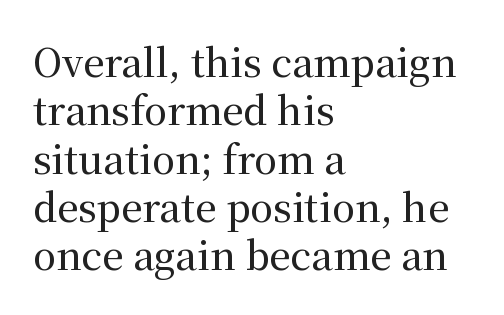
Q: Is the text italic (slanted)? A: No, it is upright.
Q: Is the typeface a serif or a sans-serif typeface? A: Serif.
Q: Is the text underlined? A: No.
Q: How is the paragraph aligned? A: Left-aligned.
Q: Is the spacing between letters normal or unusually wide? A: Normal.
Q: Is the spacing between lines tight, normal or loose? A: Normal.
Q: Width (condensed, normal, or wide)? A: Normal.
Q: Stroke contrast? A: Medium.
Q: x-height? A: Medium.
Q: Monospaced? A: No.
